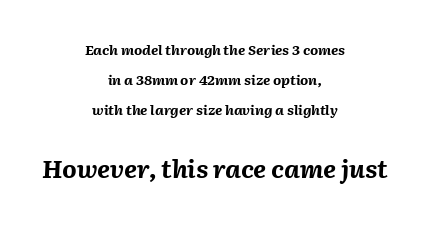
Q: Is the text bold? A: Yes.
Q: Is the text italic (slanted)? A: Yes, it leans right by about 2 degrees.
Q: Is the text underlined? A: No.
Q: How is the paragraph aligned? A: Centered.
Q: Is the spacing between letters normal or unusually wide? A: Normal.
Q: Is the spacing between lines tight, normal or loose? A: Loose.
Q: Which block of text is set in a larger size, the first (top) or the second (bottom)? A: The second (bottom) one.
